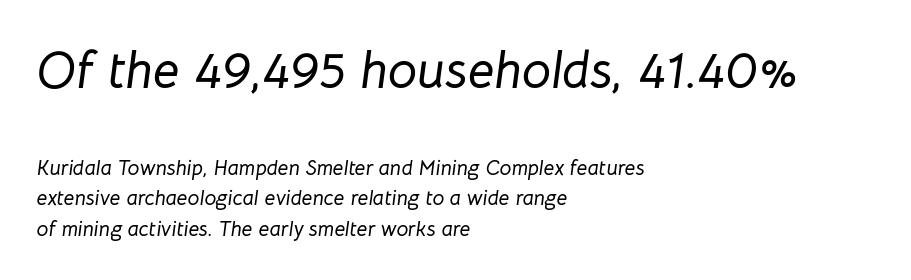
Quick note: interline space is typical. Short note: letters normally spaced. A clean baseline with only descenders dipping below it. Character widths vary here, with narrow letters taking less room than wide ones. Leftover space on each line is placed entirely after the last word. Scale decreases going downward across the two blocks.
